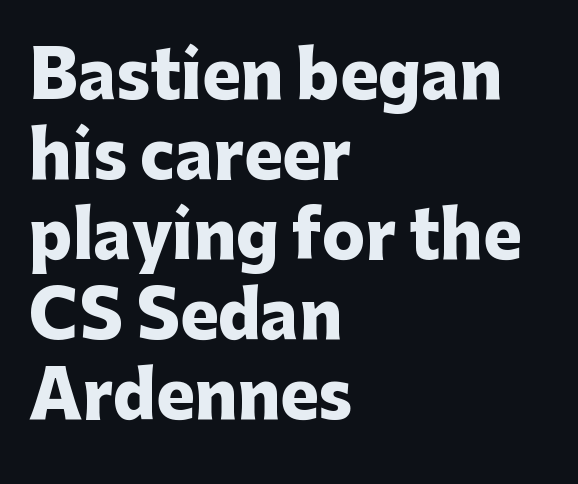
{"serif": "no", "italic": "no", "bold": "yes", "weight": "heavy", "width": "normal", "stroke_contrast": "low", "x_height": "medium", "monospaced": "no", "underline": "no", "align": "left", "line_spacing": "normal", "line_spacing_ratio": 1.25, "letter_spacing": "normal", "letter_spacing_em": 0.0, "glyph_px": 64}
